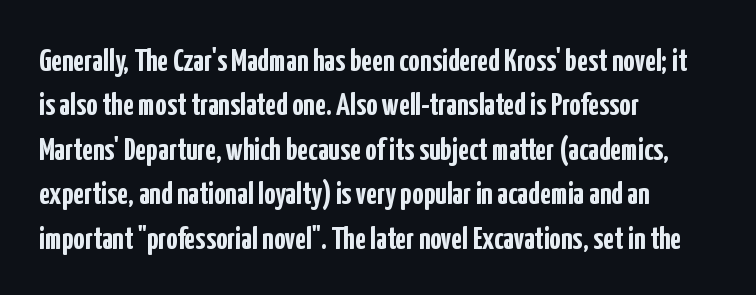
{"serif": "no", "italic": "no", "bold": "yes", "weight": "semibold", "width": "condensed", "stroke_contrast": "low", "x_height": "medium", "monospaced": "no", "underline": "no", "align": "left", "line_spacing": "normal", "line_spacing_ratio": 1.39, "letter_spacing": "normal", "letter_spacing_em": 0.0, "glyph_px": 32}
